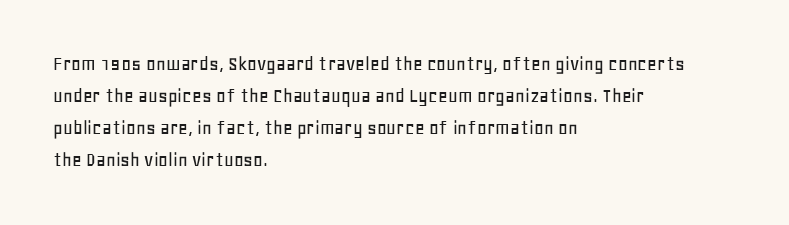
Layout note: lines flush left. The string is rendered with underlining switched off. The line texture is even and compact thanks to regular tracking. A roman cut, with each character standing at attention. The space between consecutive lines is moderate.
